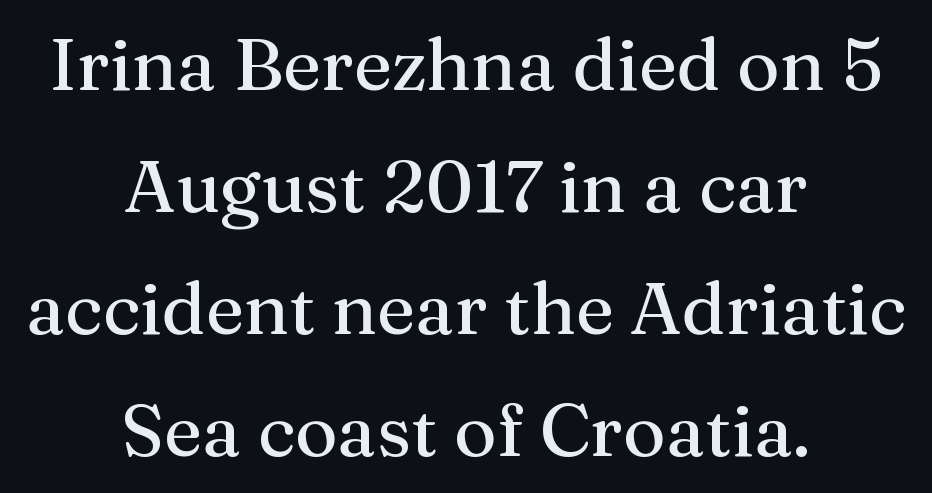
The specimen reads as upright at a glance. This sample keeps an unexceptional amount of space between lines. A serif font was chosen for this passage. The face used here is rendered with its standard letterfit. Casual observation: everything's sitting right in the middle.
